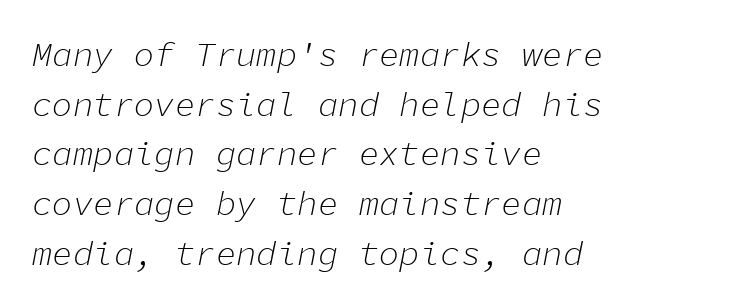
Students, note that the glyphs here touch the page at normal intervals. The passage shown is typed in a monospace face where columns stay perfectly aligned. Emphasis-style slanted type is in use. Typeset ragged right — the left edge is the straight one. Ink coverage per letter is moderate at most. Glance below the letters and you will spot only blank space.
